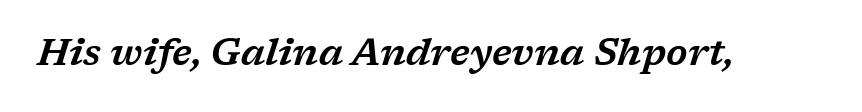
The image shows 37 px wide serif type, italic (leaning right); set normal letter spacing, not underlined; low stroke contrast and a medium x-height.
